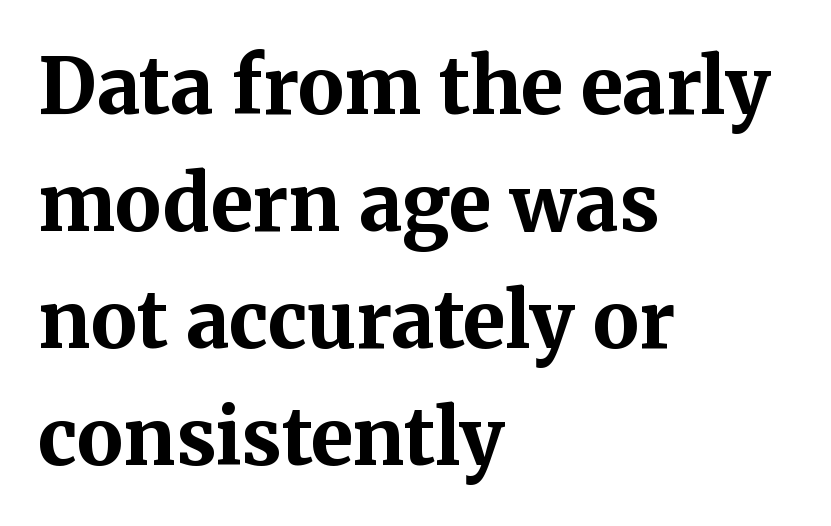
Q: Is the text bold? A: Yes.
Q: Is the text italic (slanted)? A: No, it is upright.
Q: Is the typeface a serif or a sans-serif typeface? A: Serif.
Q: Is the text underlined? A: No.
Q: How is the paragraph aligned? A: Left-aligned.
Q: Is the spacing between letters normal or unusually wide? A: Normal.
Q: Is the spacing between lines tight, normal or loose? A: Normal.
Q: Width (condensed, normal, or wide)? A: Normal.
Q: Stroke contrast? A: Medium.
Q: x-height? A: Medium.
Q: Monospaced? A: No.
